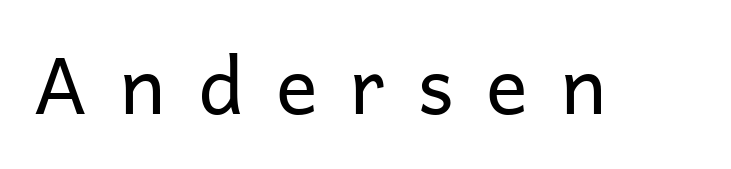
{"serif": "no", "italic": "no", "bold": "no", "weight": "regular", "width": "normal", "stroke_contrast": "low", "x_height": "medium", "monospaced": "no", "underline": "no", "letter_spacing": "wide", "letter_spacing_em": 0.42, "glyph_px": 78}
